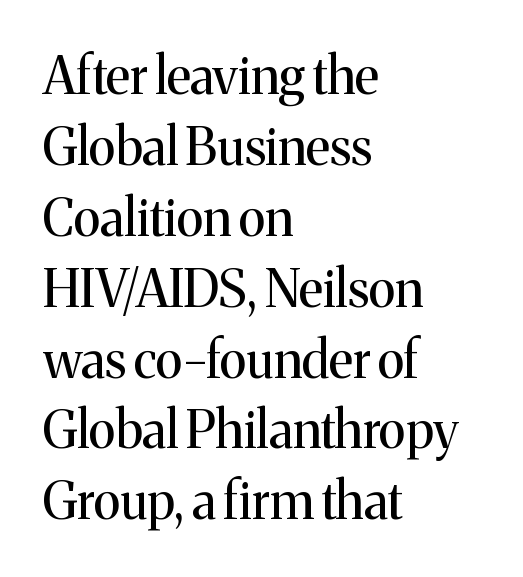
{"serif": "yes", "italic": "no", "bold": "no", "weight": "regular", "width": "normal", "stroke_contrast": "medium", "x_height": "medium", "monospaced": "no", "underline": "no", "align": "left", "line_spacing": "normal", "line_spacing_ratio": 1.39, "letter_spacing": "normal", "letter_spacing_em": 0.0, "glyph_px": 51}
